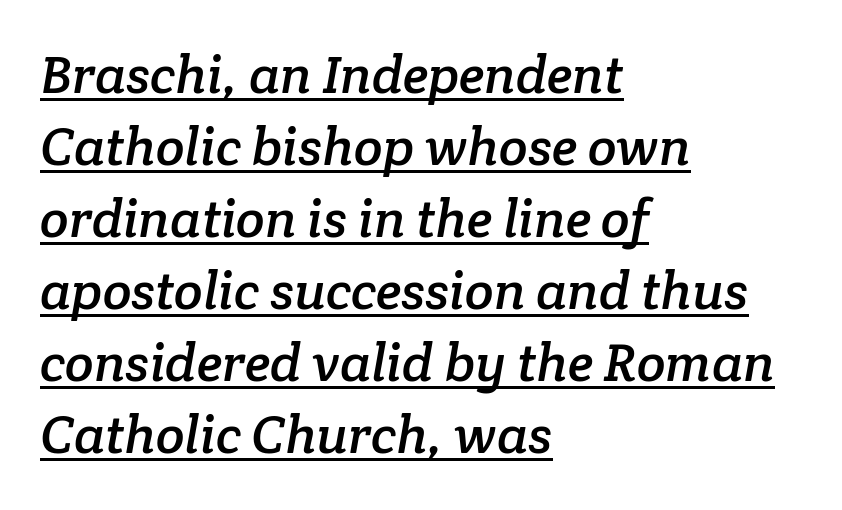
Q: Is the typeface a serif or a sans-serif typeface? A: Serif.
Q: Is the text underlined? A: Yes.
Q: How is the paragraph aligned? A: Left-aligned.
Q: Is the spacing between letters normal or unusually wide? A: Normal.
Q: Is the spacing between lines tight, normal or loose? A: Normal.
Q: Width (condensed, normal, or wide)? A: Normal.
Q: Stroke contrast? A: Low.
Q: x-height? A: Medium.
Q: Monospaced? A: No.
